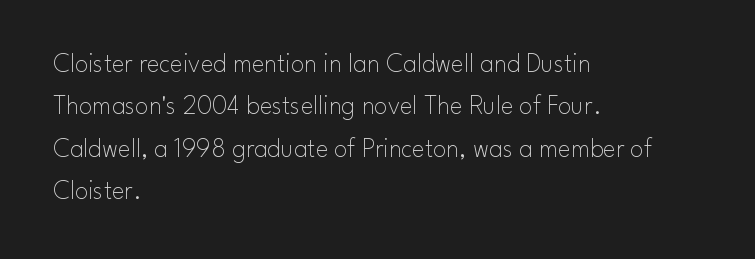
Q: Is the text bold? A: No.
Q: Is the text italic (slanted)? A: No, it is upright.
Q: Is the text underlined? A: No.
Q: How is the paragraph aligned? A: Left-aligned.
Q: Is the spacing between letters normal or unusually wide? A: Normal.
Q: Is the spacing between lines tight, normal or loose? A: Normal.
